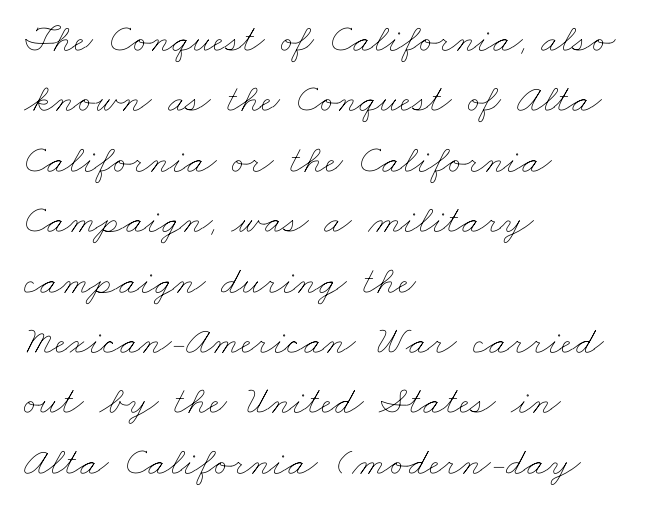
Letter spacing: default. Type without underlining. Looks like regular typesetting: each glyph gets only the width it needs. The letterforms sit at book weight or below. The setting favours the left margin, as ordinary paragraphs usually do.
